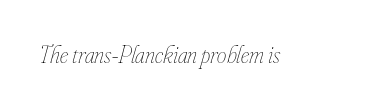
{"italic": "yes", "lean": "right", "slant_degrees": 16, "bold": "no", "underline": "no", "letter_spacing": "normal", "letter_spacing_em": 0.0, "glyph_px": 24}
